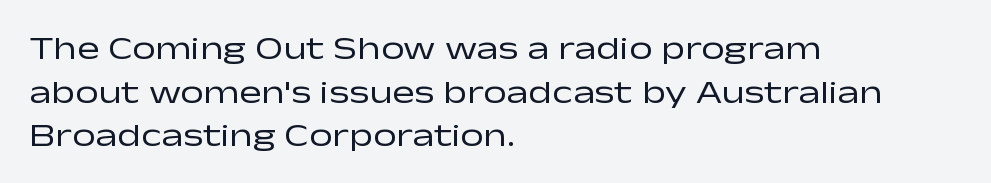
The type sits square on the baseline with zero lean. The rows are spaced the way most documents space them. Serifs: no, the terminals of the letterforms are clean. Looks like regular typesetting: each glyph gets only the width it needs.
